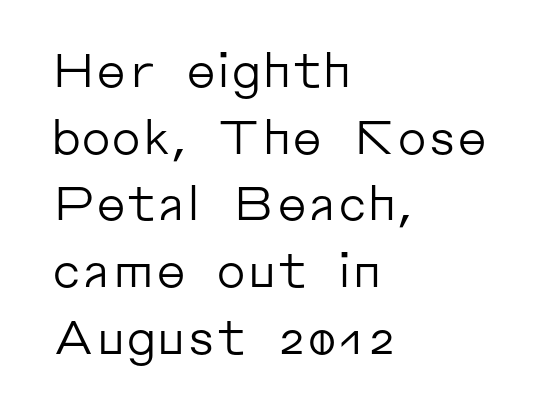
Q: Is the text bold? A: No.
Q: Is the text italic (slanted)? A: No, it is upright.
Q: Is the typeface a serif or a sans-serif typeface? A: Sans-serif.
Q: Is the text underlined? A: No.
Q: How is the paragraph aligned? A: Left-aligned.
Q: Is the spacing between letters normal or unusually wide? A: Normal.
Q: Is the spacing between lines tight, normal or loose? A: Normal.
Q: Width (condensed, normal, or wide)? A: Normal.
Q: Stroke contrast? A: Low.
Q: x-height? A: Medium.
Q: Monospaced? A: No.
